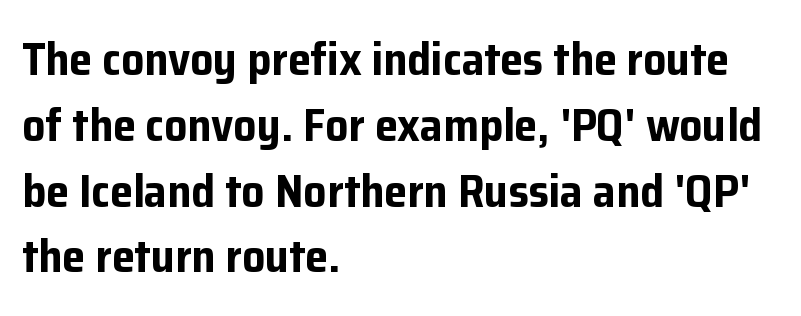
{"serif": "no", "italic": "no", "bold": "yes", "weight": "bold", "width": "normal", "stroke_contrast": "low", "x_height": "medium", "monospaced": "no", "underline": "no", "align": "left", "line_spacing": "normal", "line_spacing_ratio": 1.43, "letter_spacing": "normal", "letter_spacing_em": 0.0, "glyph_px": 46}
